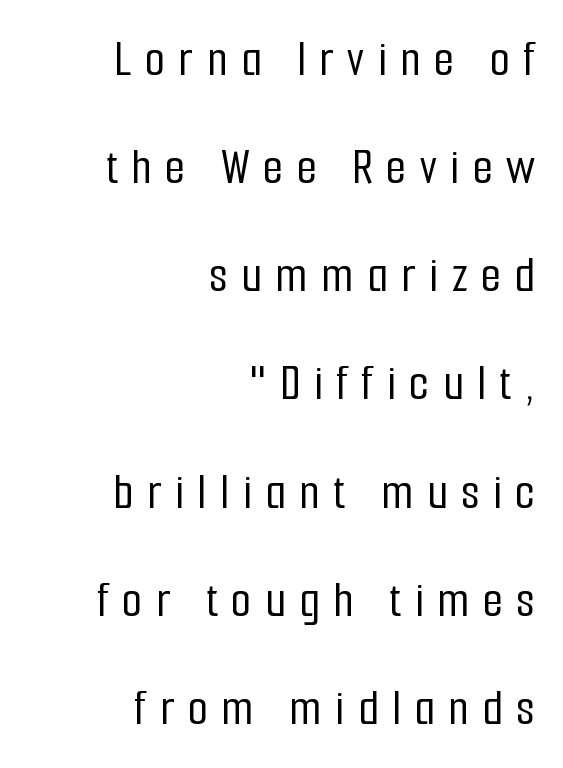
{"serif": "no", "italic": "no", "width": "condensed", "stroke_contrast": "low", "x_height": "medium", "monospaced": "no", "underline": "no", "align": "right", "line_spacing": "loose", "line_spacing_ratio": 2.08, "letter_spacing": "wide", "letter_spacing_em": 0.26, "glyph_px": 52}
